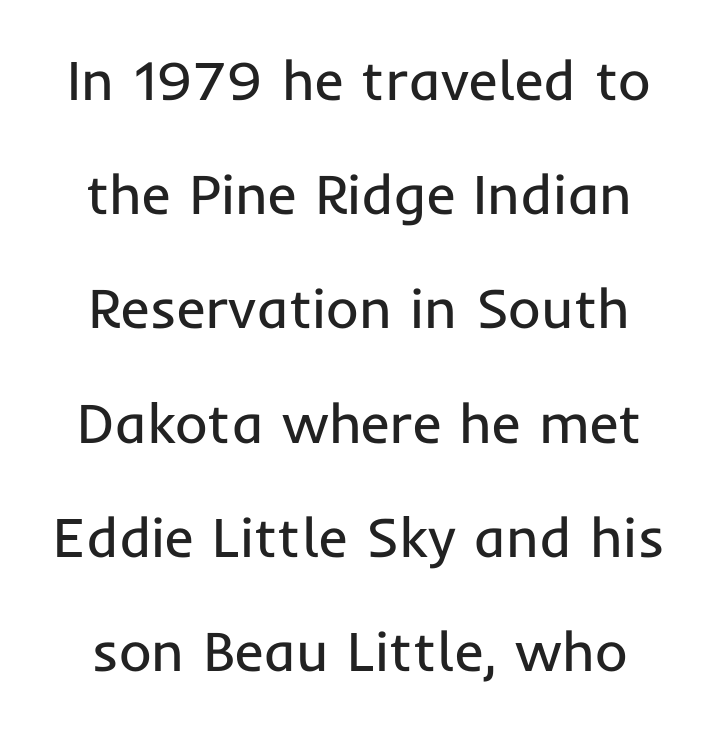
{"serif": "no", "italic": "no", "bold": "no", "weight": "regular", "width": "normal", "stroke_contrast": "low", "x_height": "medium", "monospaced": "no", "underline": "no", "line_spacing": "loose", "line_spacing_ratio": 2.04, "letter_spacing": "normal", "letter_spacing_em": 0.0, "glyph_px": 56}
